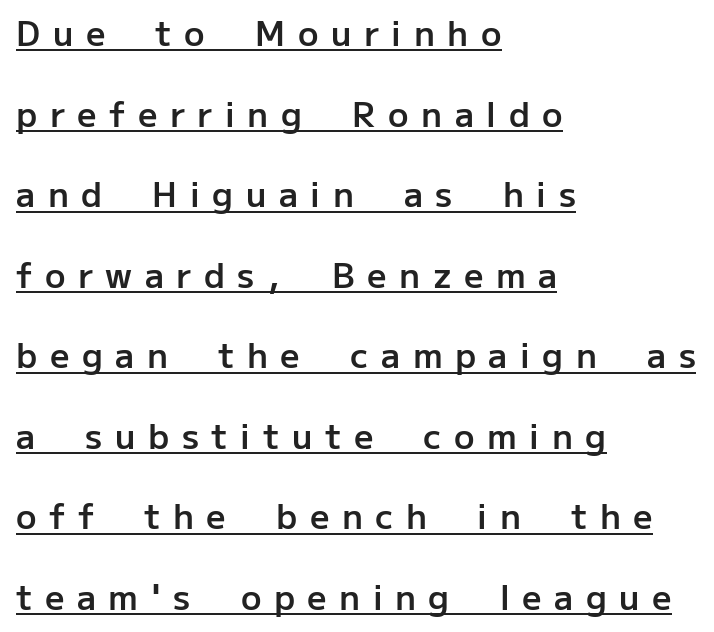
The image shows 34 px semibold sans-serif type, upright; set left-aligned, loose line spacing (2.37x), unusually wide letter spacing (+0.37 em), underlined; low stroke contrast and a medium x-height.
